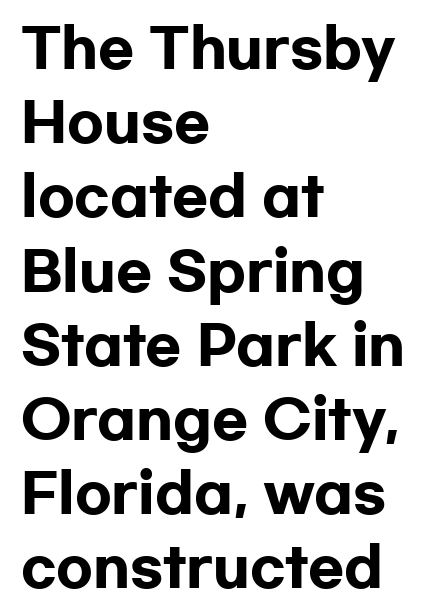
A clean baseline with only descenders dipping below it. Notice how the stems are strictly vertical — no italics here. Letterform terminals end flat and unadorned throughout the passage. Compared with typical paragraphs, the rows here are spaced about the same.
